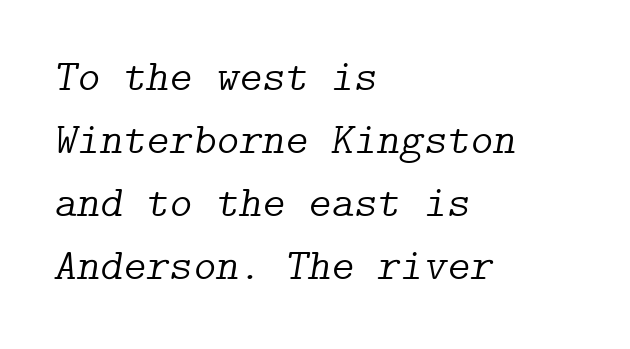
Q: Is the text bold? A: No.
Q: Is the text italic (slanted)? A: Yes, it leans right by about 9 degrees.
Q: Is the typeface a serif or a sans-serif typeface? A: Serif.
Q: Is the text underlined? A: No.
Q: How is the paragraph aligned? A: Left-aligned.
Q: Is the spacing between letters normal or unusually wide? A: Normal.
Q: Is the spacing between lines tight, normal or loose? A: Normal.
Q: Width (condensed, normal, or wide)? A: Normal.
Q: Stroke contrast? A: Low.
Q: x-height? A: Medium.
